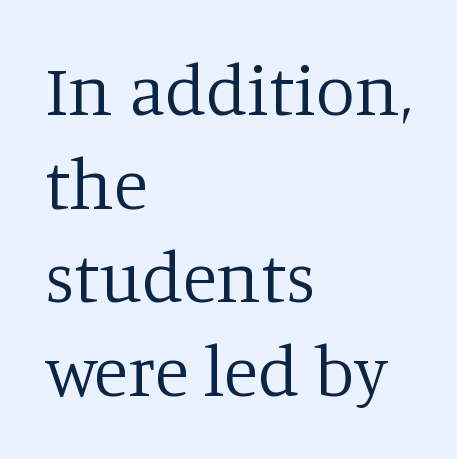
Descenders hang freely into open space. Casual observation: everything's shoved over to the left. A typesetter would call this proportional, since set widths differ per character. Each word holds together tightly as a unit, with standard inter-letter gaps. Each stroke keeps to a modest, everyday thickness or less.
